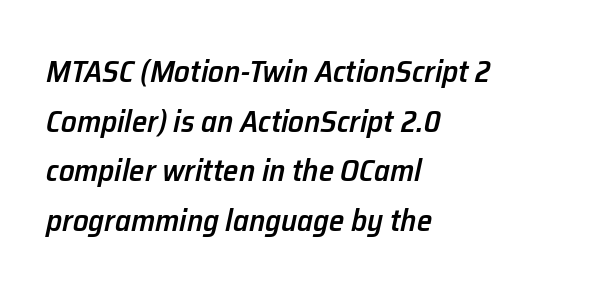
The passage shown leans; its letterforms are oblique. You could not count columns in this text — the font is proportionally spaced. The zone under the glyphs is completely vacant. The passage shown has conventional tracking throughout. The text block is weighted toward the left margin, trailing off unevenly rightward.
